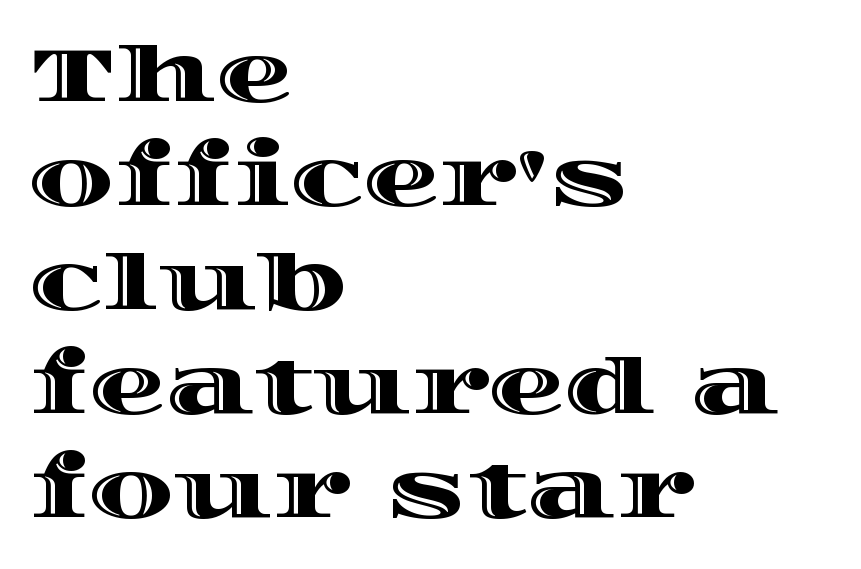
{"italic": "no", "width": "wide", "x_height": "large", "monospaced": "no", "underline": "no", "align": "left", "line_spacing": "normal", "line_spacing_ratio": 1.35, "letter_spacing": "normal", "letter_spacing_em": 0.0, "glyph_px": 77}
